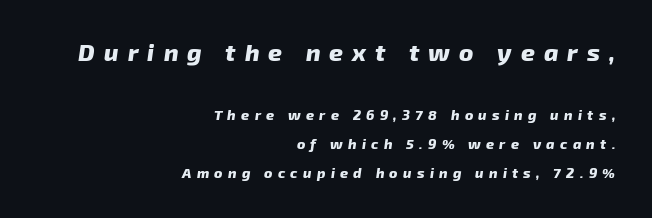
The rendering uses a bold face; every stroke is thick and dark. How would I describe the line gaps? Wide and relaxed. The composition opens big and finishes small. Casual observation: everything's shoved over to the right. The axis of the letterforms is tilted away from vertical.
